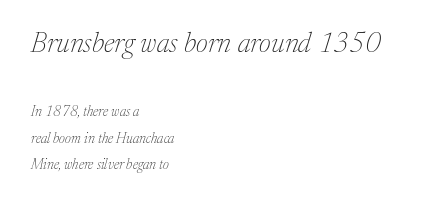
{"serif": "yes", "italic": "yes", "lean": "right", "slant_degrees": 17, "bold": "no", "weight": "thin", "width": "normal", "stroke_contrast": "medium", "x_height": "medium", "monospaced": "no", "underline": "no", "align": "left", "line_spacing_ratio": 1.86, "letter_spacing": "normal", "letter_spacing_em": 0.0, "larger_block": "first", "size_ratio": 2.0, "glyph_px": 28}
